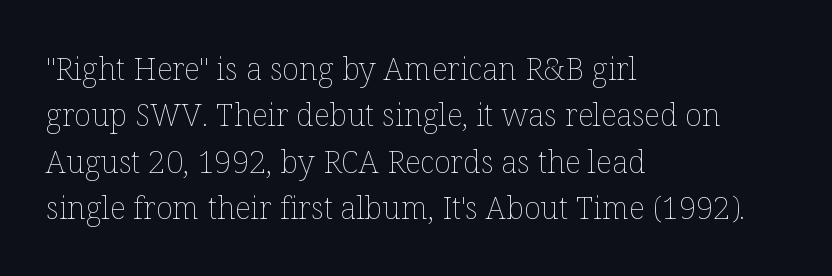
The image shows 31 px thin type, upright; set left-aligned, normal line spacing (1.5x), normal letter spacing, not underlined; low stroke contrast and a medium x-height.
